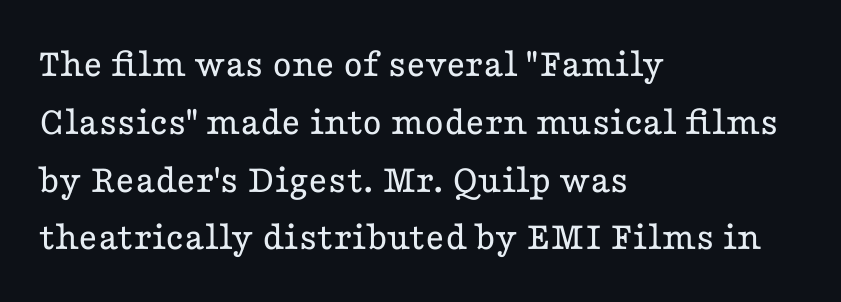
{"serif": "yes", "italic": "no", "bold": "no", "weight": "regular", "width": "wide", "stroke_contrast": "low", "x_height": "medium", "monospaced": "no", "underline": "no", "align": "left", "line_spacing": "normal", "line_spacing_ratio": 1.41, "letter_spacing": "normal", "letter_spacing_em": 0.0, "glyph_px": 41}
